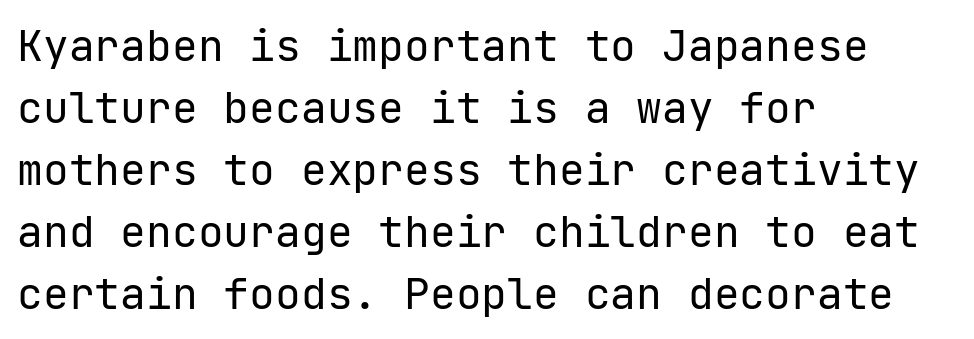
{"serif": "no", "italic": "no", "bold": "no", "weight": "regular", "width": "normal", "stroke_contrast": "low", "x_height": "medium", "underline": "no", "align": "left", "line_spacing": "normal", "line_spacing_ratio": 1.44, "letter_spacing": "normal", "letter_spacing_em": 0.0, "glyph_px": 43}
